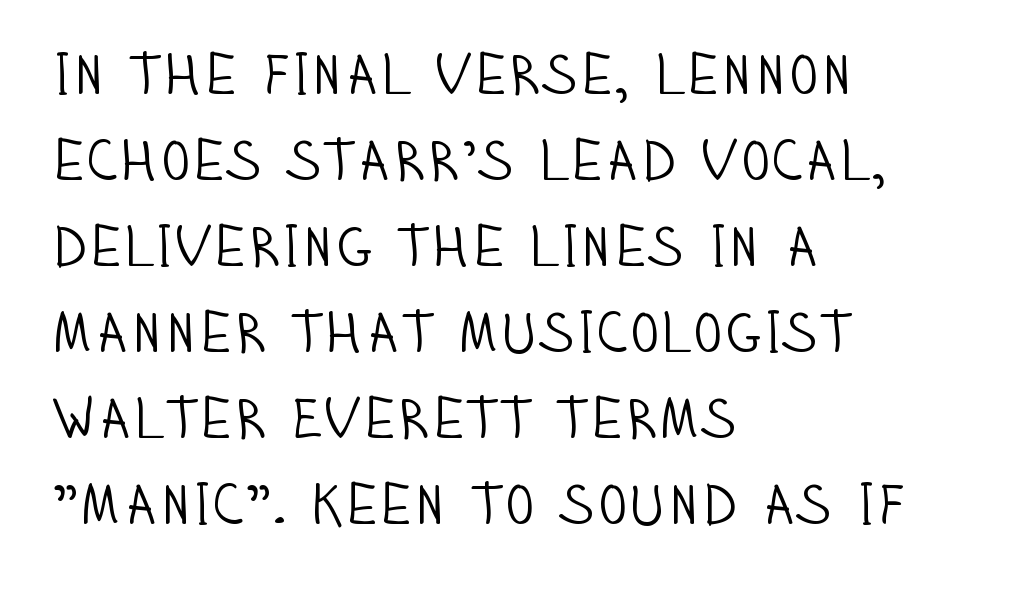
The image shows 57 px light, condensed sans-serif type, upright; set left-aligned, normal line spacing (1.51x), normal letter spacing, not underlined; low stroke contrast and a large x-height.
